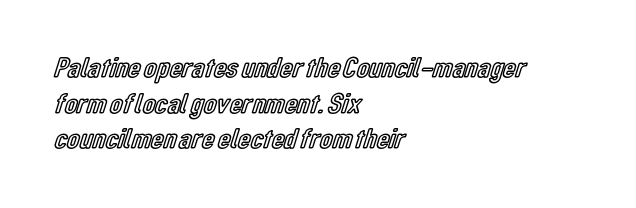
The image shows 29 px condensed type; set left-aligned, line spacing 1.23x, normal letter spacing, not underlined; a medium x-height.
